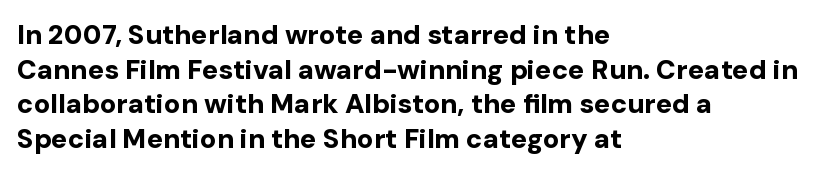
Compared with typical body copy, the letter spacing here is the same. The setting favours the left margin, as ordinary paragraphs usually do. Heft: maximum for text — a bold. Beneath every word, the page is bare. Successive baselines arrive at the customary interval. These lines were composed using upright roman letters.
